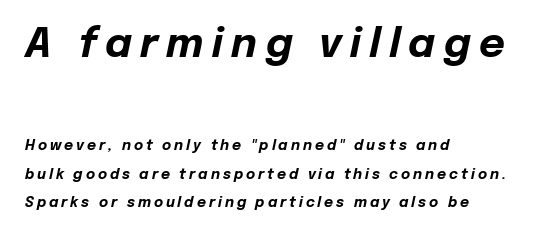
{"italic": "yes", "lean": "right", "slant_degrees": 12, "bold": "yes", "weight": "bold", "width": "normal", "stroke_contrast": "low", "x_height": "medium", "monospaced": "no", "underline": "no", "align": "left", "line_spacing": "loose", "line_spacing_ratio": 2.03, "letter_spacing": "wide", "letter_spacing_em": 0.21, "larger_block": "first", "size_ratio": 2.86, "glyph_px": 40}
